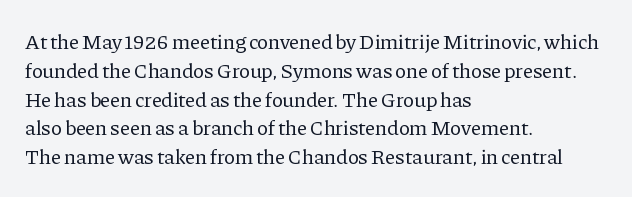
Each new line begins a customary step beneath the previous one. Stems here are at most as thick as an everyday book face. Words appear dense and cohesive because spacing is normal. Descenders hang freely into open space. The axis of the letterforms is exactly vertical.
